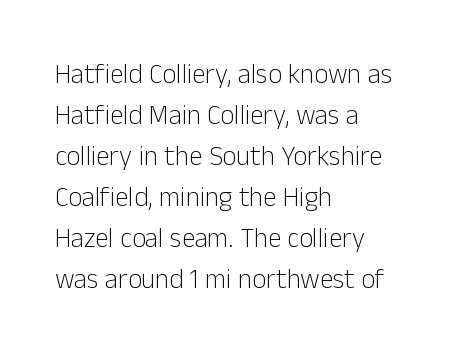
On a weight scale, this lands at 450 or below. The passage shown has conventional tracking throughout. A normal amount of white space separates one row of letters from the next. The rag falls on the right side of this text block.
